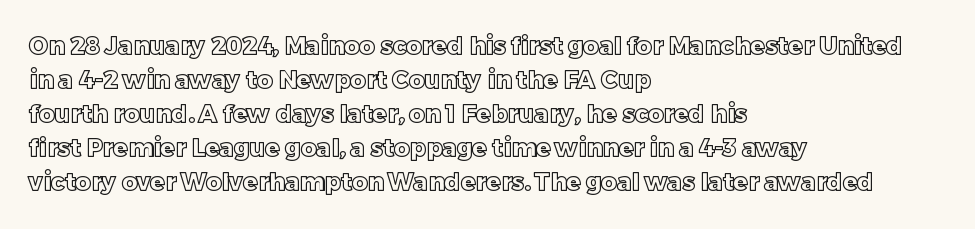
{"italic": "no", "underline": "no", "align": "left", "line_spacing": "normal", "line_spacing_ratio": 1.42, "letter_spacing": "normal", "letter_spacing_em": 0.0, "glyph_px": 24}
